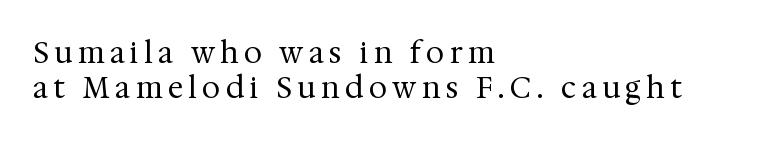
Look at the bottom of the vertical strokes: they flare into serifs here. Bold? No — there's no thickening of the strokes. The tracking reads as deliberately expanded to a designer's eye. Every character sits straight up, as roman type does. The rendering anchors every line to the left-hand side.
